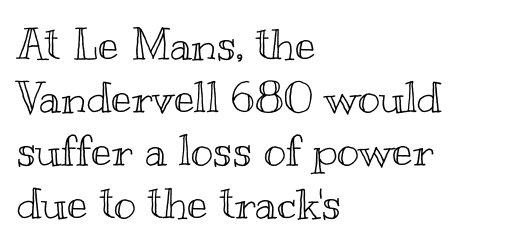
{"italic": "no", "width": "wide", "x_height": "small", "monospaced": "no", "underline": "no", "align": "left", "line_spacing_ratio": 1.23, "letter_spacing": "normal", "letter_spacing_em": 0.0, "glyph_px": 43}
